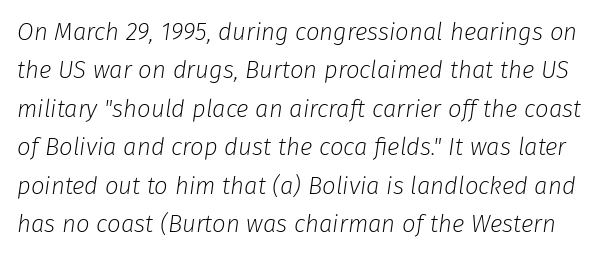
Underline: absent. There's an unmistakable incline to the writing here. Each stroke keeps to a modest, everyday thickness or less. Compared with typical body copy, the letter spacing here is the same. Leading: standard.
